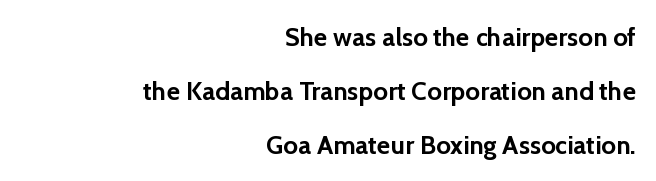
The image shows 26 px bold type, upright; set right-aligned, loose line spacing (2.07x), normal letter spacing, not underlined.
